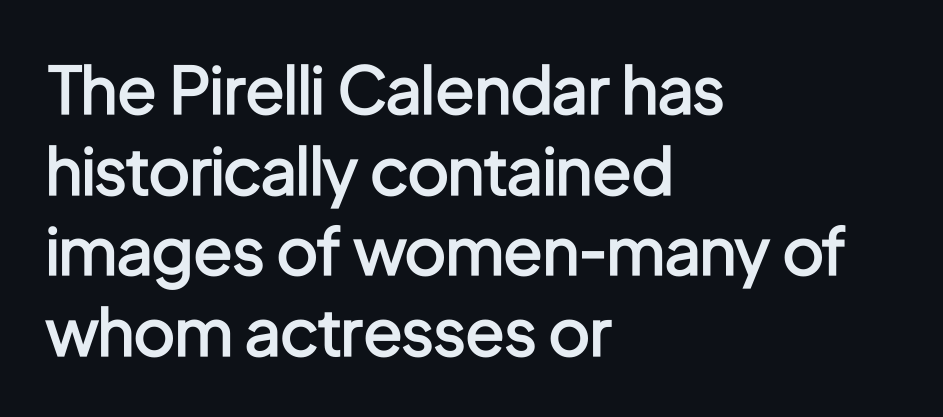
The image shows 65 px semibold, condensed sans-serif type, upright; set left-aligned, line spacing 1.24x, normal letter spacing, not underlined; low stroke contrast and a medium x-height.
